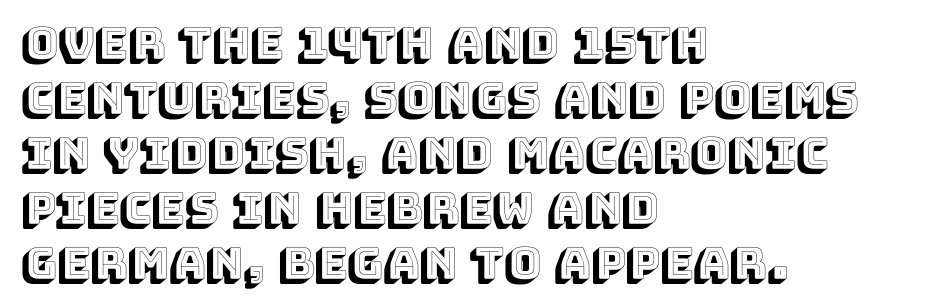
The image shows 44 px text type, upright; set left-aligned, normal line spacing (1.25x), normal letter spacing, not underlined; a large x-height.
